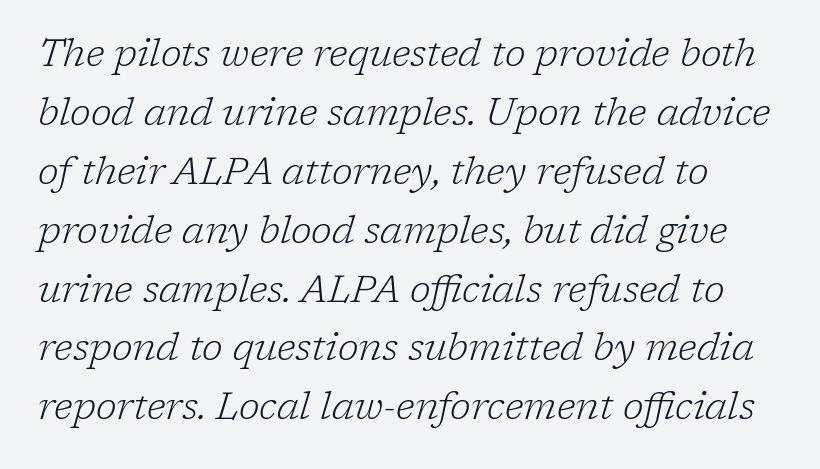
{"serif": "yes", "italic": "yes", "lean": "right", "slant_degrees": 17, "bold": "no", "weight": "light", "width": "normal", "stroke_contrast": "low", "x_height": "medium", "monospaced": "no", "underline": "no", "line_spacing": "normal", "line_spacing_ratio": 1.55, "letter_spacing": "normal", "letter_spacing_em": 0.0, "glyph_px": 38}
